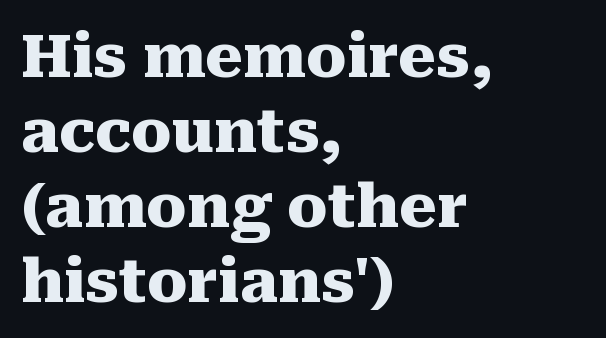
You could not count columns in this text — the font is proportionally spaced. This sample uses an upright cut, with every glyph sitting square on the baseline. The letters are bold, with thick, heavy strokes. One glance says typical: line gaps are just what's usual. In terms of letterspacing, this is plain default setting.
